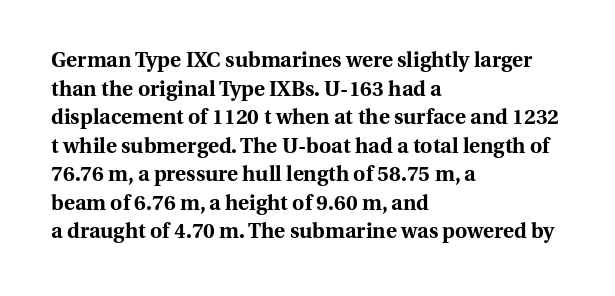
Notice how descenders clear the ascenders below comfortably — that's standard leading. Clear beneath every line of the passage. These lines are set flush left with a ragged right edge. The type sits square on the baseline with zero lean. Each word holds together tightly as a unit, with standard inter-letter gaps.
